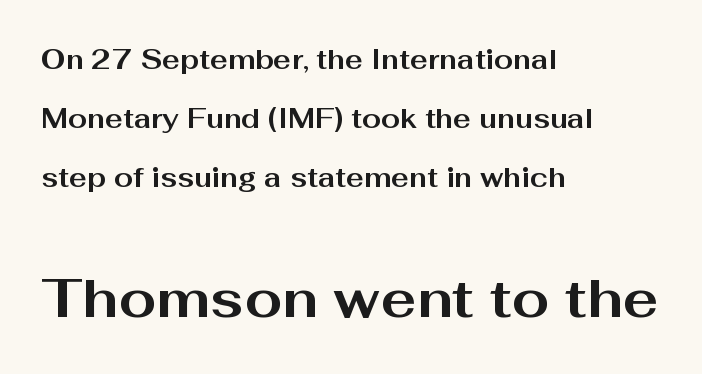
The image shows 54 px bold, wide sans-serif type, upright; set left-aligned, loose line spacing (2.19x), normal letter spacing, not underlined; the second (bottom) block is 2.0x larger; medium stroke contrast and a medium x-height.
